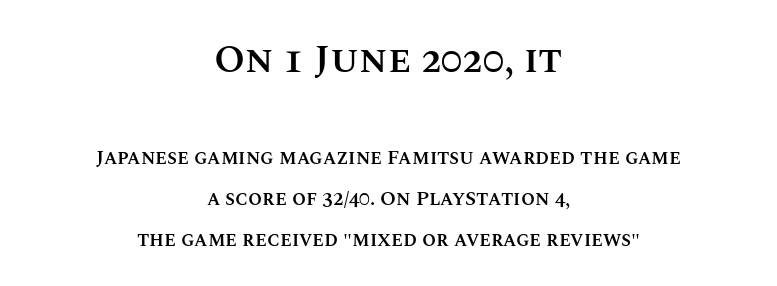
{"italic": "no", "bold": "semi", "weight": "semibold", "width": "normal", "stroke_contrast": "medium", "x_height": "large", "monospaced": "no", "underline": "no", "align": "center", "line_spacing": "loose", "line_spacing_ratio": 2.06, "letter_spacing": "normal", "letter_spacing_em": 0.0, "larger_block": "first", "size_ratio": 1.95, "glyph_px": 39}
